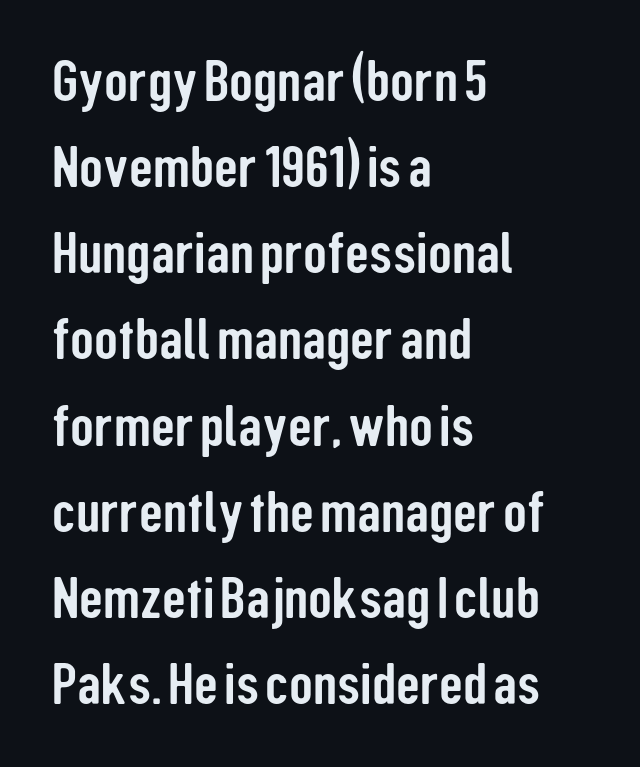
The image shows 59 px condensed sans-serif type, upright; set left-aligned, normal line spacing (1.46x), normal letter spacing, not underlined; low stroke contrast and a medium x-height.
